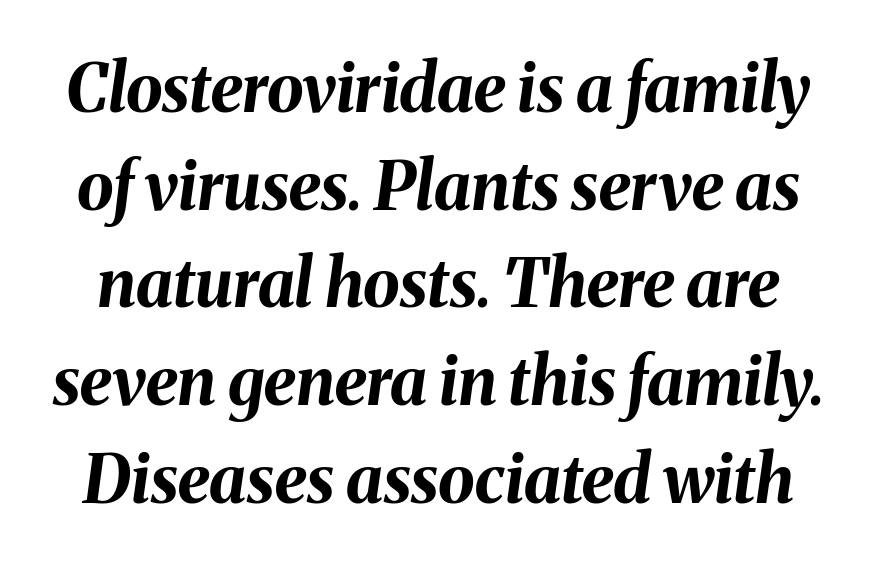
Q: Is the text bold? A: Yes.
Q: Is the text italic (slanted)? A: Yes, it leans right by about 8 degrees.
Q: Is the text underlined? A: No.
Q: Is the spacing between letters normal or unusually wide? A: Normal.
Q: Is the spacing between lines tight, normal or loose? A: Normal.
Q: Width (condensed, normal, or wide)? A: Normal.
Q: Stroke contrast? A: Medium.
Q: x-height? A: Medium.
Q: Monospaced? A: No.
